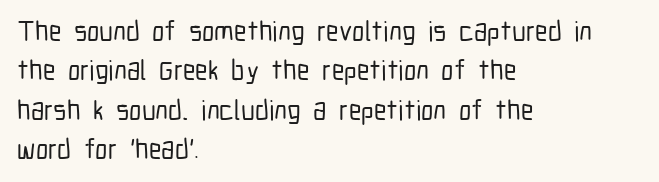
The image shows 28 px condensed sans-serif type, upright; set left-aligned, normal line spacing (1.41x), normal letter spacing, not underlined; low stroke contrast and a medium x-height.
